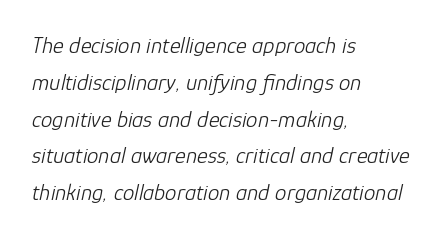
Is the type slanted? Yes — the strokes lean at a clear angle. The letters sit at their default tracking, neither squeezed nor spread. The area under the type is left untouched. The setting favours the left margin, as ordinary paragraphs usually do.
